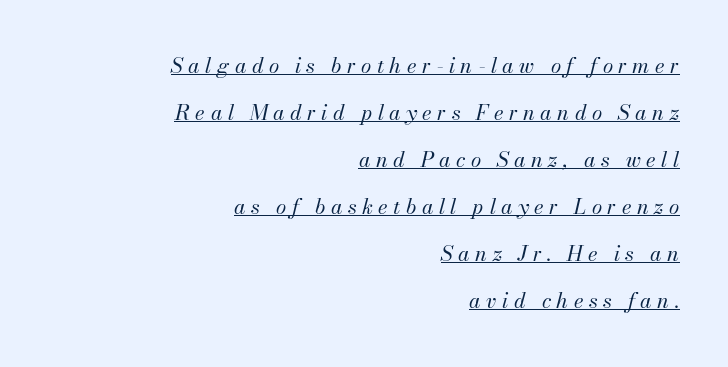
Q: Is the text bold? A: No.
Q: Is the text italic (slanted)? A: Yes, it leans right by about 13 degrees.
Q: Is the text underlined? A: Yes.
Q: How is the paragraph aligned? A: Right-aligned.
Q: Is the spacing between letters normal or unusually wide? A: Unusually wide.
Q: Is the spacing between lines tight, normal or loose? A: Loose.
